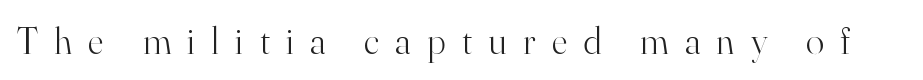
Letter spacing: wide. The font sits on the lighter half of the weight spectrum, regular included. The space directly below the letters is spotless. Does the lettering tilt? It doesn't — this is upright. What kind of face is this? One with serifs.
